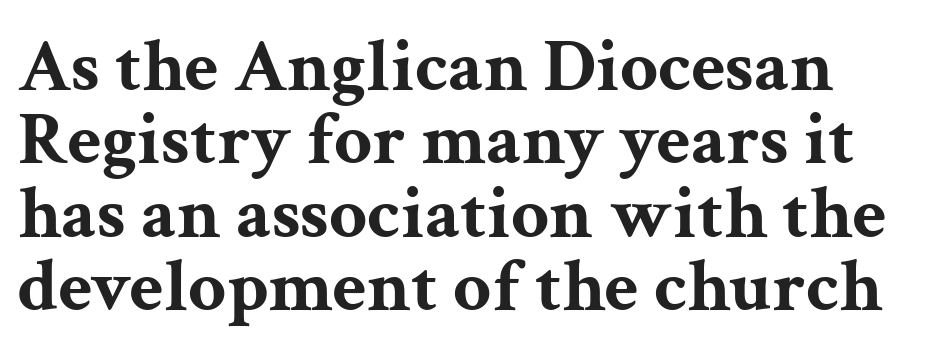
Each row of text sits above clean, open space. The passage shown has conventional tracking throughout. The typography opts for an upright posture over an oblique one. Caption: bold face, heavy strokes. Letterform terminals end in serifs throughout the passage.
